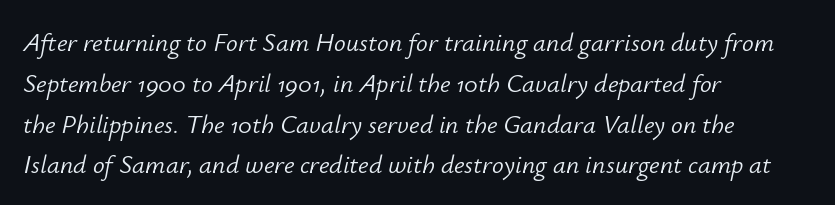
{"italic": "yes", "lean": "right", "slant_degrees": 12, "bold": "no", "underline": "no", "align": "left", "line_spacing": "normal", "line_spacing_ratio": 1.57, "letter_spacing": "normal", "letter_spacing_em": 0.0, "glyph_px": 26}
